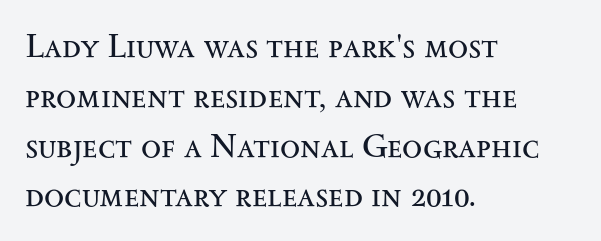
Q: Is the text bold? A: No.
Q: Is the text italic (slanted)? A: No, it is upright.
Q: Is the typeface a serif or a sans-serif typeface? A: Serif.
Q: Is the text underlined? A: No.
Q: How is the paragraph aligned? A: Left-aligned.
Q: Is the spacing between letters normal or unusually wide? A: Normal.
Q: Is the spacing between lines tight, normal or loose? A: Normal.
Q: Width (condensed, normal, or wide)? A: Wide.
Q: Stroke contrast? A: Medium.
Q: x-height? A: Small.
Q: Monospaced? A: No.
